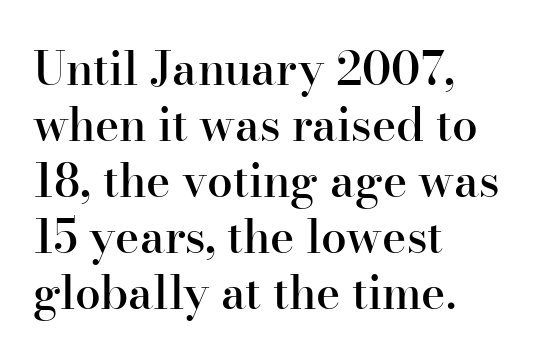
Check where the strokes stop: tiny serifs finish them off. How heavy is the stroke? Medium-heavy — a semibold, shy of bold. Style check: upright. Each line starts at the same left margin while the right side varies.
